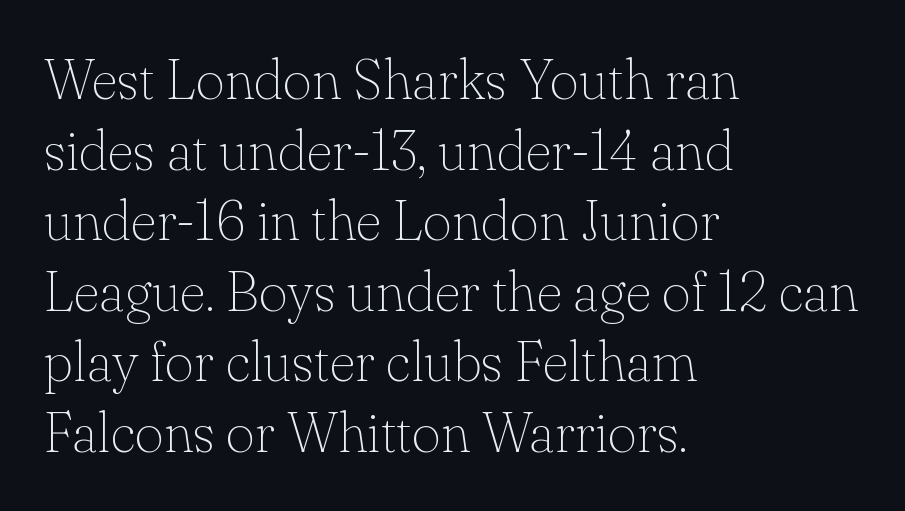
Vertical stems look standard width or narrower in stroke. The lines are quadded left. Regarding leading, the lines here are spaced in the standard way. Typographically, this falls in the serif category. Underlining? Definitely not there.
